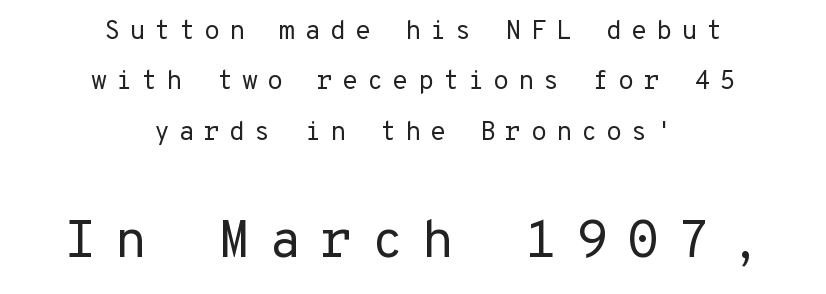
The image shows 53 px regular-weight sans-serif type, upright, monospaced; set centered, loose line spacing (1.94x), unusually wide letter spacing (+0.35 em), not underlined; the second (bottom) block is 2.04x larger; low stroke contrast and a medium x-height.
